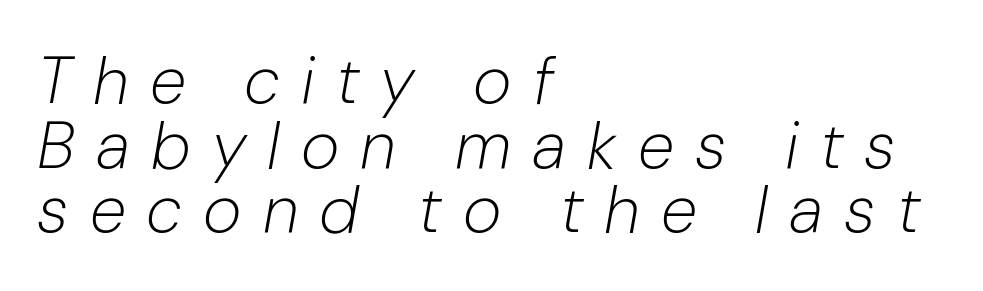
Q: Is the text bold? A: No.
Q: Is the text italic (slanted)? A: Yes, it leans right by about 10 degrees.
Q: Is the text underlined? A: No.
Q: How is the paragraph aligned? A: Left-aligned.
Q: Is the spacing between letters normal or unusually wide? A: Unusually wide.
Q: Is the spacing between lines tight, normal or loose? A: Tight.
Q: Width (condensed, normal, or wide)? A: Normal.
Q: Stroke contrast? A: Low.
Q: x-height? A: Medium.
Q: Monospaced? A: No.
